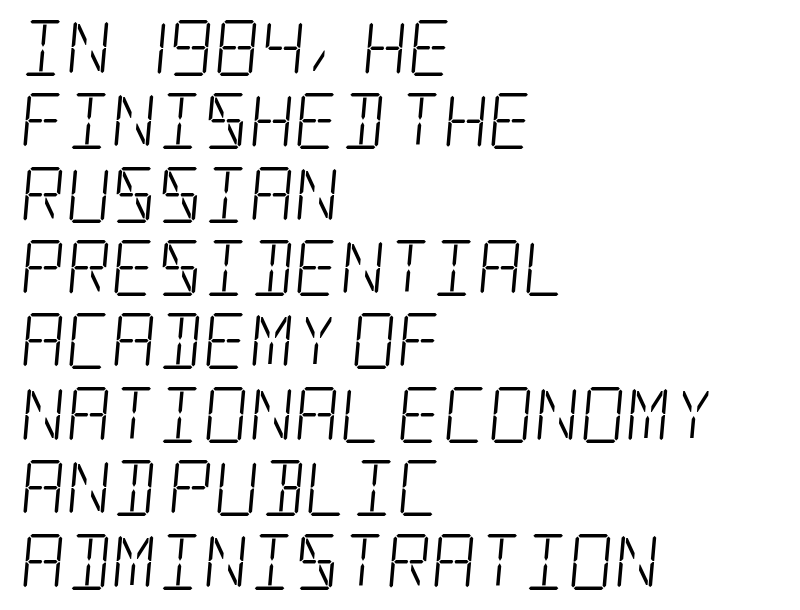
The image shows 56 px light, condensed serif type; set left-aligned, normal line spacing (1.31x), normal letter spacing, not underlined; low stroke contrast and a large x-height.
